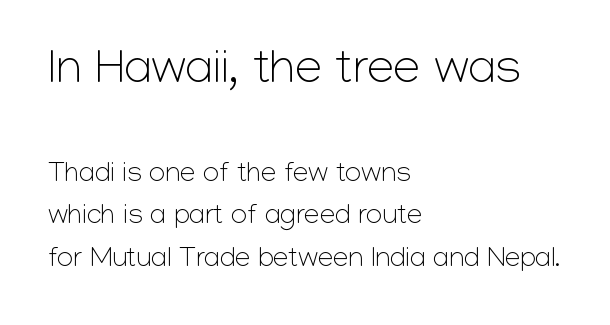
Nobody drew a line under any word here. Unlike a traditional serif, this face leaves its strokes unadorned. Each line starts at the same left margin while the right side varies. Bigger letters appear in the top chunk; the bottom chunk is reduced. Each word holds together tightly as a unit, with standard inter-letter gaps. Looks like regular typesetting: each glyph gets only the width it needs.
